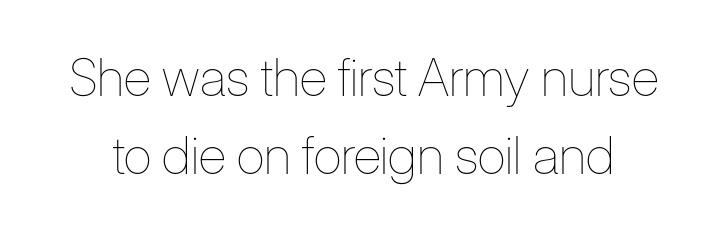
Q: Is the text bold? A: No.
Q: Is the text italic (slanted)? A: No, it is upright.
Q: Is the text underlined? A: No.
Q: Is the spacing between letters normal or unusually wide? A: Normal.
Q: Is the spacing between lines tight, normal or loose? A: Normal.
Q: Width (condensed, normal, or wide)? A: Condensed.
Q: Stroke contrast? A: Low.
Q: x-height? A: Medium.
Q: Monospaced? A: No.
